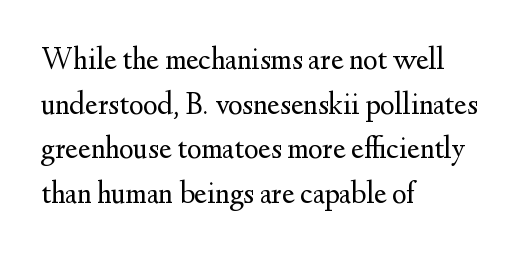
Q: Is the text bold? A: No.
Q: Is the text italic (slanted)? A: No, it is upright.
Q: Is the typeface a serif or a sans-serif typeface? A: Serif.
Q: Is the text underlined? A: No.
Q: How is the paragraph aligned? A: Left-aligned.
Q: Is the spacing between letters normal or unusually wide? A: Normal.
Q: Is the spacing between lines tight, normal or loose? A: Normal.
Q: Width (condensed, normal, or wide)? A: Normal.
Q: Stroke contrast? A: Medium.
Q: x-height? A: Small.
Q: Monospaced? A: No.
